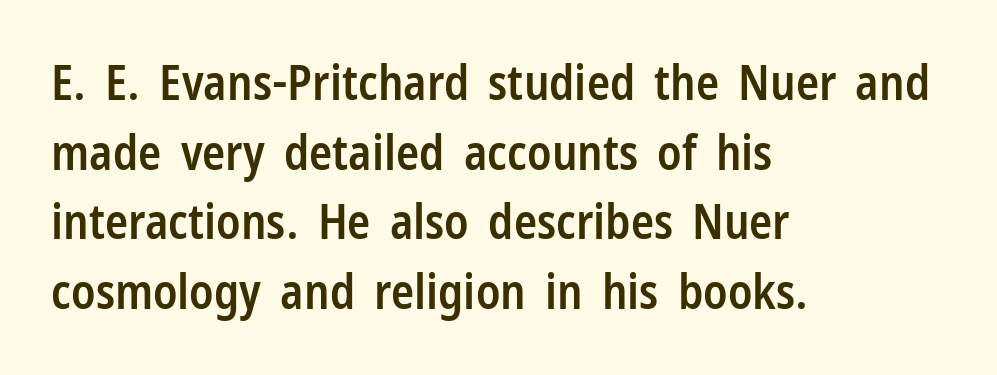
The rendering shows plain stroke endings on the letterforms — a sans-serif design. Nothing unusual about the tracking: characters are spaced as the font intends. The typesetting leans somewhat heavy: a semibold. In CSS terms this would be text-align: left. Vertically, the passage feels balanced, rows spaced as you'd expect. Style check: upright.
